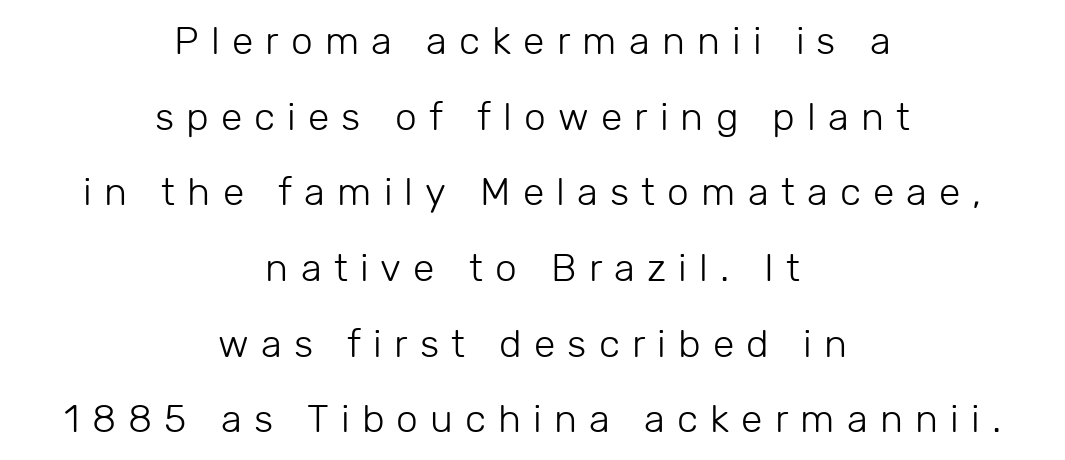
Q: Is the text bold? A: No.
Q: Is the text italic (slanted)? A: No, it is upright.
Q: Is the typeface a serif or a sans-serif typeface? A: Sans-serif.
Q: Is the text underlined? A: No.
Q: How is the paragraph aligned? A: Centered.
Q: Is the spacing between letters normal or unusually wide? A: Unusually wide.
Q: Is the spacing between lines tight, normal or loose? A: Loose.
Q: Width (condensed, normal, or wide)? A: Normal.
Q: Stroke contrast? A: Low.
Q: x-height? A: Medium.
Q: Monospaced? A: No.
